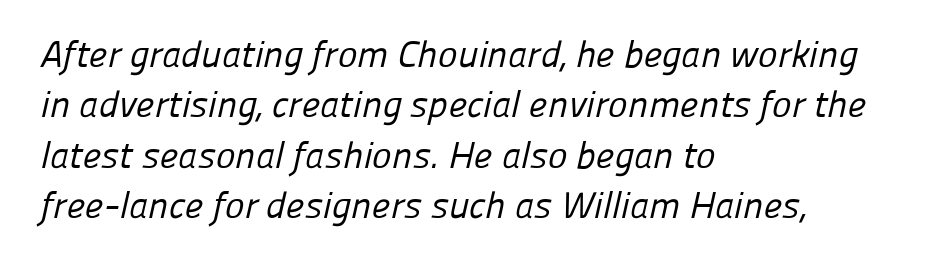
The image shows 37 px regular-weight sans-serif type; set left-aligned, normal line spacing (1.36x), normal letter spacing, not underlined; low stroke contrast and a medium x-height.
